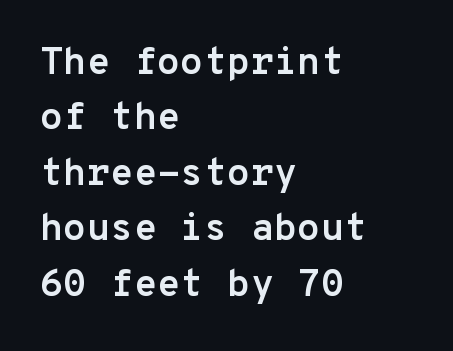
The zone under the glyphs is completely vacant. Each word holds together tightly as a unit, with standard inter-letter gaps. The letters march in equal steps, a hallmark of fixed-pitch type. Vertically, the passage feels balanced, rows spaced as you'd expect. Set as a true bold cut, around the 700 mark. The rag falls on the right side of this text block.
